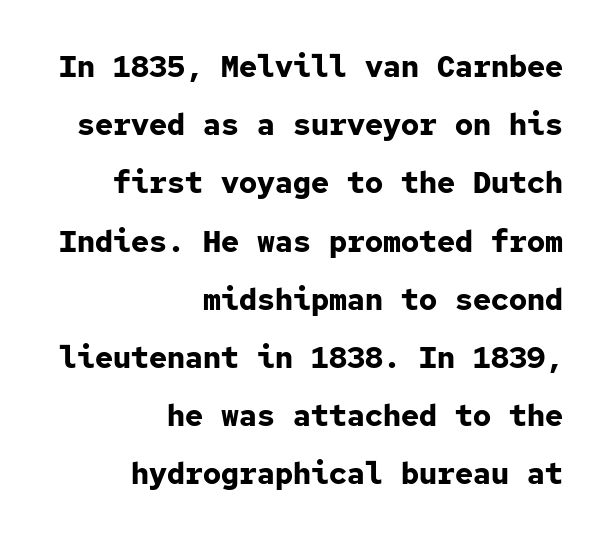
The image shows 30 px bold sans-serif type, upright, monospaced; set right-aligned, loose line spacing (1.94x), normal letter spacing, not underlined; low stroke contrast and a medium x-height.
